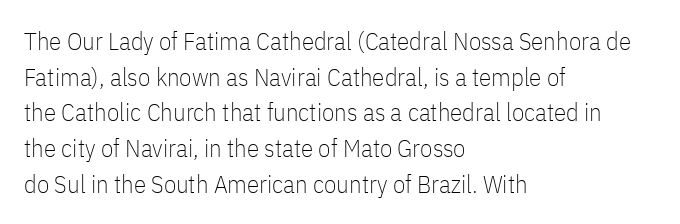
No word sits above an underline. These lines stack with their left ends in a neat column. The line-height multiplier appears to be the usual default. Ordinary non-slanted type is in use. Students, note that the glyphs here touch the page at normal intervals.
